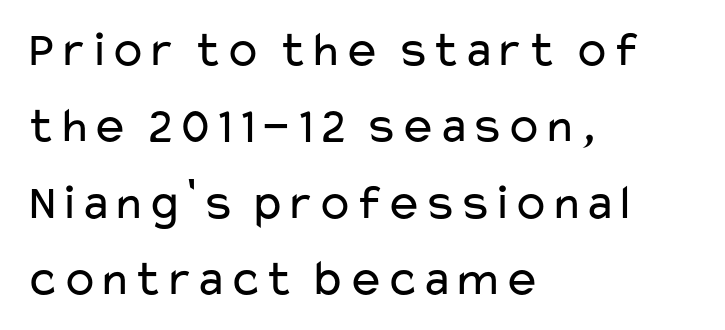
The image shows 50 px regular-weight, wide sans-serif type, upright; set left-aligned, normal line spacing (1.53x), normal letter spacing, not underlined; low stroke contrast and a medium x-height.
